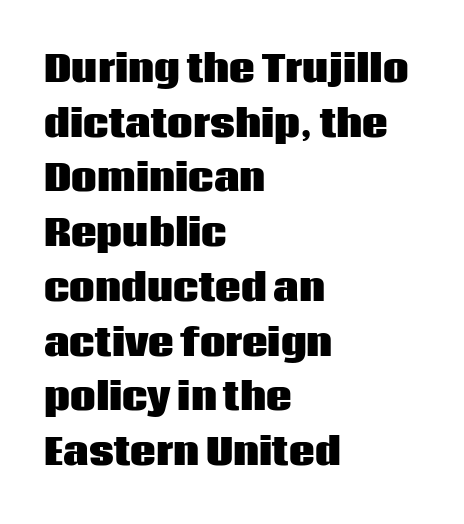
The image shows 36 px heavy sans-serif type, upright; set left-aligned, normal line spacing (1.52x), normal letter spacing, not underlined; low stroke contrast and a large x-height.
